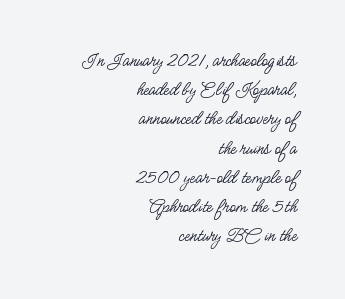
Q: Is the text bold? A: No.
Q: Is the text italic (slanted)? A: Yes.
Q: Is the text underlined? A: No.
Q: How is the paragraph aligned? A: Right-aligned.
Q: Is the spacing between letters normal or unusually wide? A: Normal.
Q: Is the spacing between lines tight, normal or loose? A: Normal.
